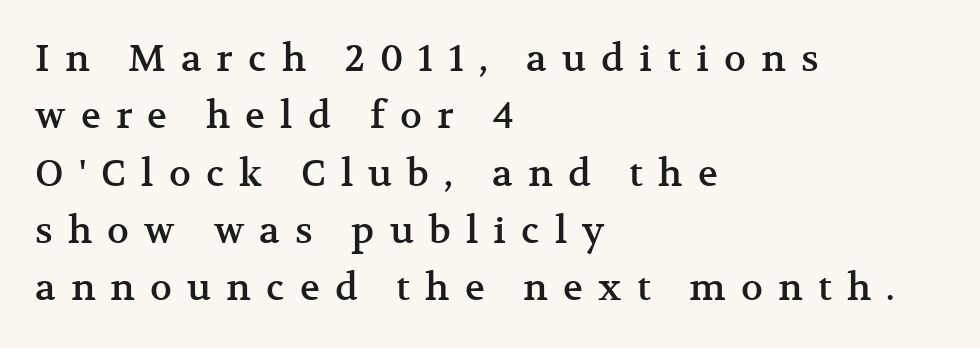
The image shows 37 px serif type, upright; set left-aligned, normal line spacing (1.55x), unusually wide letter spacing (+0.41 em), not underlined; medium stroke contrast and a medium x-height.
